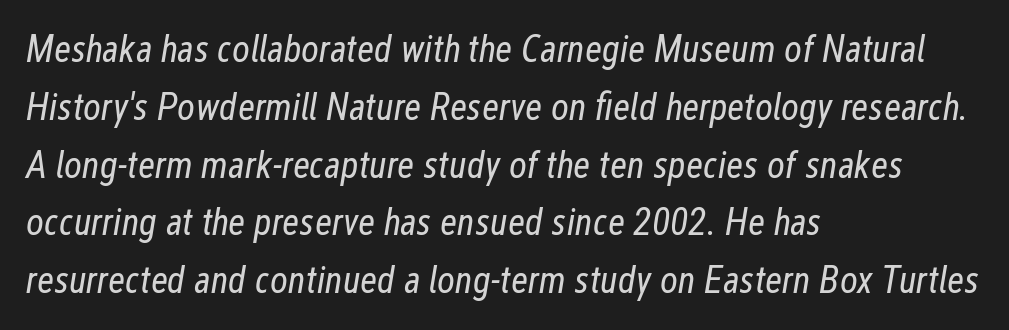
{"italic": "yes", "lean": "right", "slant_degrees": 12, "bold": "no", "weight": "regular", "width": "condensed", "stroke_contrast": "low", "x_height": "medium", "monospaced": "no", "underline": "no", "align": "left", "line_spacing": "normal", "line_spacing_ratio": 1.52, "letter_spacing": "normal", "letter_spacing_em": 0.0, "glyph_px": 38}
